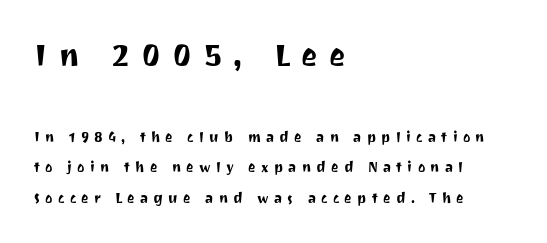
The image shows 31 px sans-serif type, upright; set left-aligned, loose line spacing (2.19x), unusually wide letter spacing (+0.37 em), not underlined; the first (top) block is 2.21x larger; medium stroke contrast and a medium x-height.
